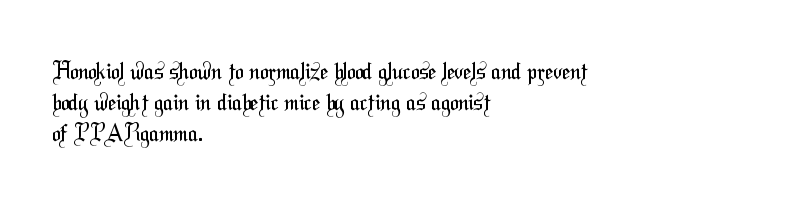
These glyphs show unthickened strokes, regular width or finer. If you measured baseline to baseline, you'd find a middling distance. Glance below the letters and you will spot only blank space. Line starts are locked; line ends wander. Honestly, the letter spacing is just normal — you wouldn't notice it.
